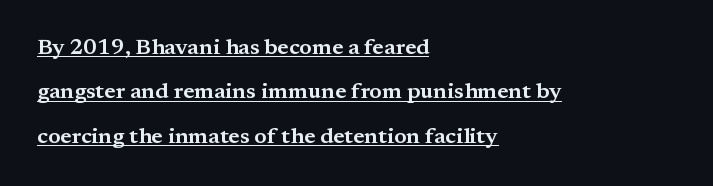
{"italic": "no", "underline": "yes", "align": "left", "line_spacing": "loose", "line_spacing_ratio": 2.02, "letter_spacing": "normal", "letter_spacing_em": 0.0, "glyph_px": 22}
